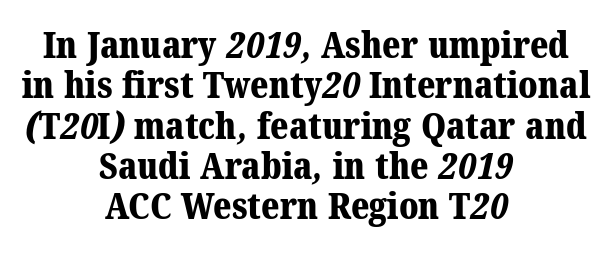
The image shows 37 px bold serif type; set centered, tight line spacing (1.09x), normal letter spacing, not underlined; medium stroke contrast and a medium x-height.
